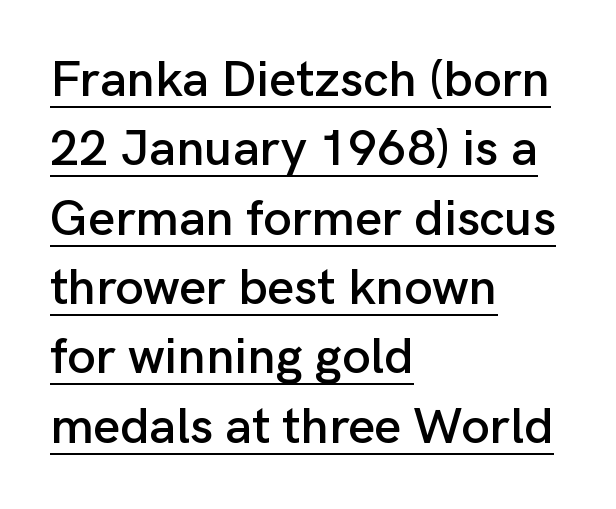
Q: Is the text italic (slanted)? A: No, it is upright.
Q: Is the typeface a serif or a sans-serif typeface? A: Sans-serif.
Q: Is the text underlined? A: Yes.
Q: How is the paragraph aligned? A: Left-aligned.
Q: Is the spacing between letters normal or unusually wide? A: Normal.
Q: Is the spacing between lines tight, normal or loose? A: Normal.
Q: Width (condensed, normal, or wide)? A: Normal.
Q: Stroke contrast? A: Low.
Q: x-height? A: Medium.
Q: Monospaced? A: No.
